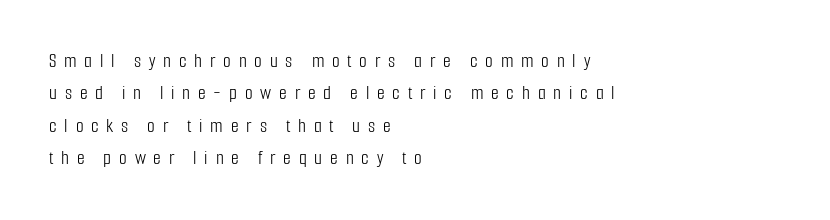
Q: Is the text bold? A: No.
Q: Is the text italic (slanted)? A: No, it is upright.
Q: Is the text underlined? A: No.
Q: How is the paragraph aligned? A: Left-aligned.
Q: Is the spacing between letters normal or unusually wide? A: Unusually wide.
Q: Is the spacing between lines tight, normal or loose? A: Normal.
